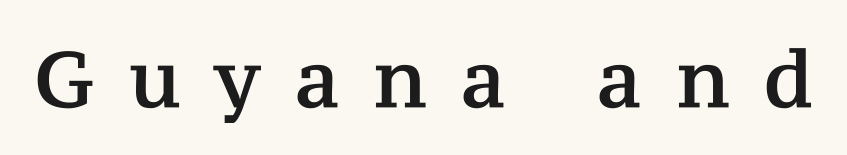
{"serif": "yes", "italic": "no", "width": "normal", "stroke_contrast": "medium", "x_height": "medium", "monospaced": "no", "underline": "no", "letter_spacing": "wide", "letter_spacing_em": 0.45, "glyph_px": 78}
